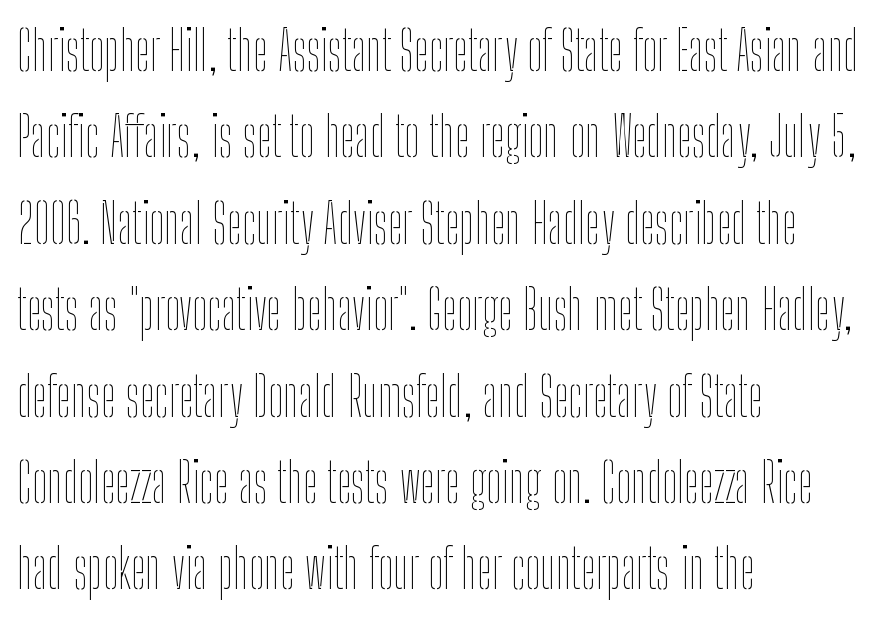
Note the varied advance widths — an 'i' is clearly narrower than an 'm'. The line texture is even and compact thanks to regular tracking. Regarding leading, the lines here are spaced in the standard way. The foot of each line stays bare and open. No chunkiness to these letters — they're not bold.
